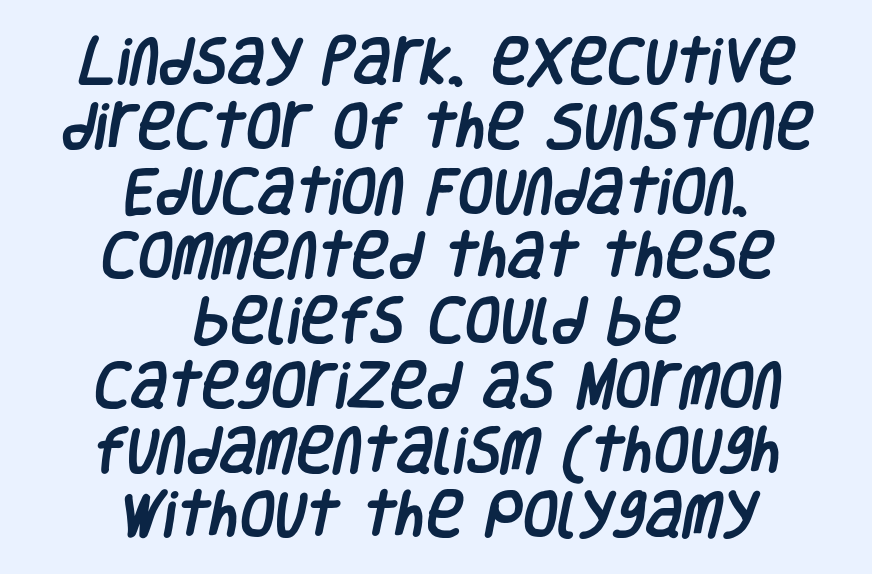
You could not count columns in this text — the font is proportionally spaced. Letters rest on an invisible, unmarked baseline. This sample uses plain, unmodified letter spacing. Classification — sans serif. Each new line begins a customary step beneath the previous one.
